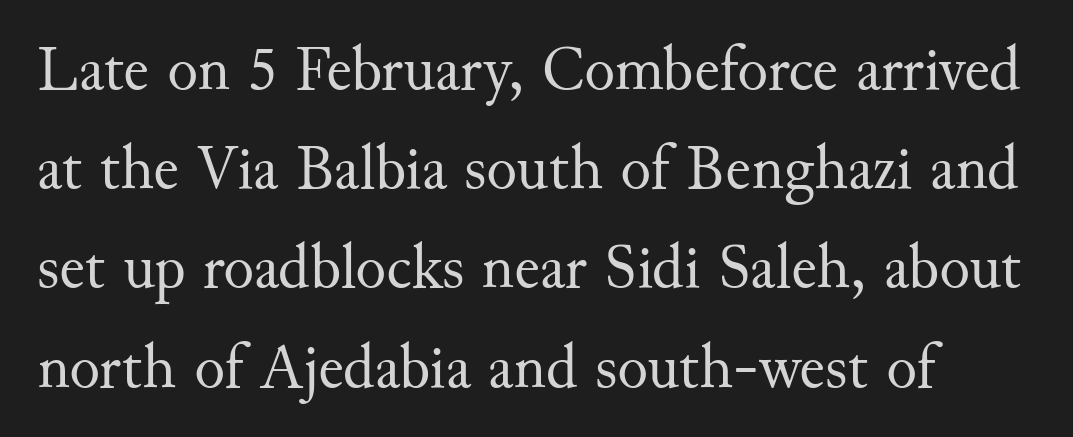
The image shows 64 px regular-weight serif type, upright; set left-aligned, normal line spacing (1.55x), normal letter spacing, not underlined; medium stroke contrast and a small x-height.
